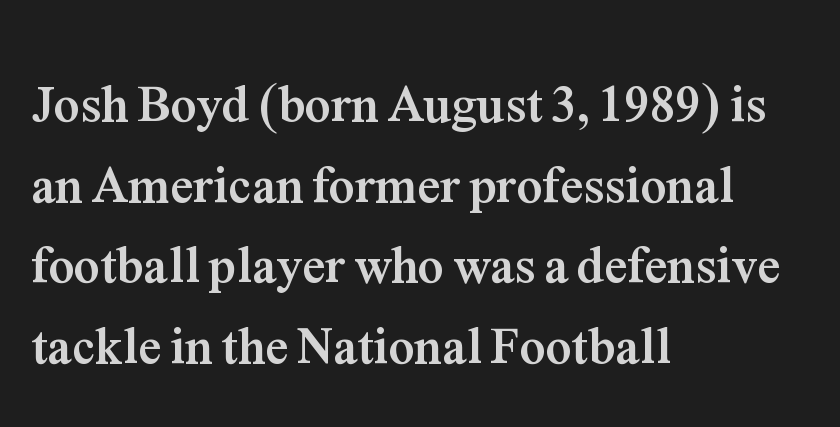
{"serif": "yes", "italic": "no", "bold": "yes", "weight": "semibold", "width": "normal", "stroke_contrast": "medium", "x_height": "medium", "monospaced": "no", "underline": "no", "align": "left", "line_spacing": "normal", "line_spacing_ratio": 1.58, "letter_spacing": "normal", "letter_spacing_em": 0.0, "glyph_px": 51}
